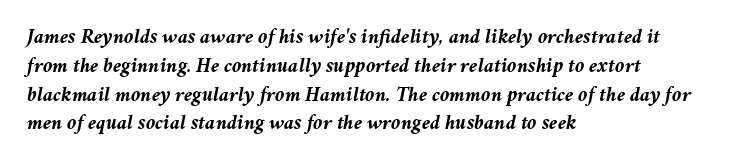
Q: Is the text bold? A: Yes.
Q: Is the text italic (slanted)? A: Yes, it leans right by about 11 degrees.
Q: Is the text underlined? A: No.
Q: How is the paragraph aligned? A: Left-aligned.
Q: Is the spacing between letters normal or unusually wide? A: Normal.
Q: Is the spacing between lines tight, normal or loose? A: Normal.
